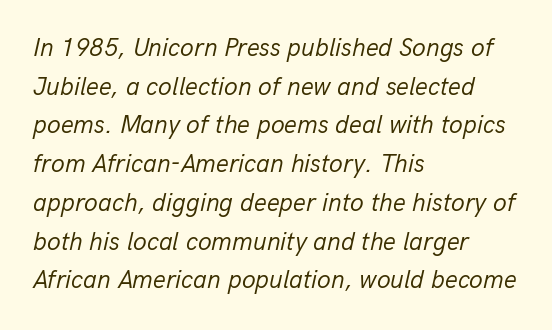
The image shows 25 px text type, italic (leaning right); set left-aligned, normal line spacing (1.55x), normal letter spacing, not underlined.
